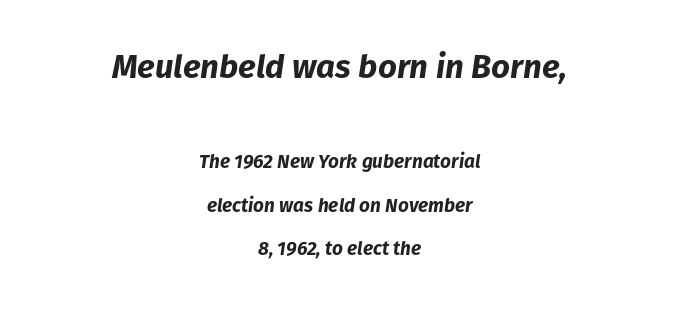
{"italic": "yes", "lean": "right", "slant_degrees": 8, "bold": "yes", "weight": "bold", "width": "normal", "stroke_contrast": "low", "x_height": "medium", "monospaced": "no", "underline": "no", "align": "center", "line_spacing": "loose", "line_spacing_ratio": 2.31, "letter_spacing": "normal", "letter_spacing_em": 0.0, "larger_block": "first", "size_ratio": 1.74, "glyph_px": 33}
